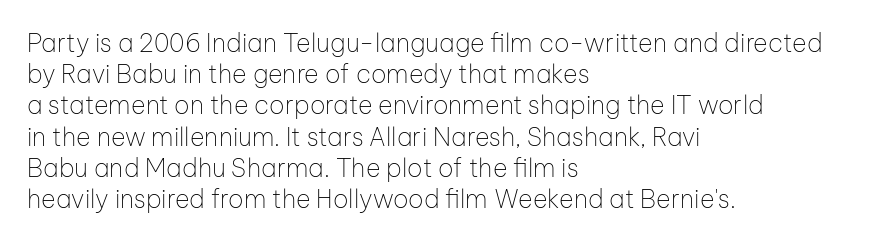
Q: Is the text bold? A: No.
Q: Is the text italic (slanted)? A: No, it is upright.
Q: Is the text underlined? A: No.
Q: How is the paragraph aligned? A: Left-aligned.
Q: Is the spacing between letters normal or unusually wide? A: Normal.
Q: Is the spacing between lines tight, normal or loose? A: Normal.
